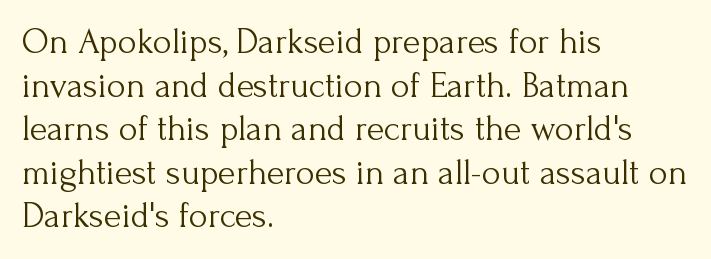
Q: Is the text bold? A: No.
Q: Is the text italic (slanted)? A: No, it is upright.
Q: Is the typeface a serif or a sans-serif typeface? A: Serif.
Q: Is the text underlined? A: No.
Q: How is the paragraph aligned? A: Left-aligned.
Q: Is the spacing between letters normal or unusually wide? A: Normal.
Q: Width (condensed, normal, or wide)? A: Normal.
Q: Stroke contrast? A: Medium.
Q: x-height? A: Small.
Q: Monospaced? A: No.
